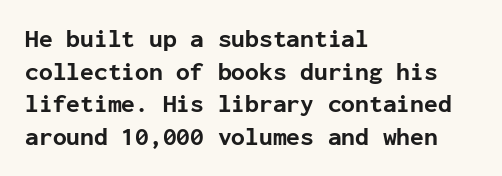
The image shows 25 px bold type, upright; set left-aligned, normal line spacing (1.31x), normal letter spacing, not underlined.
